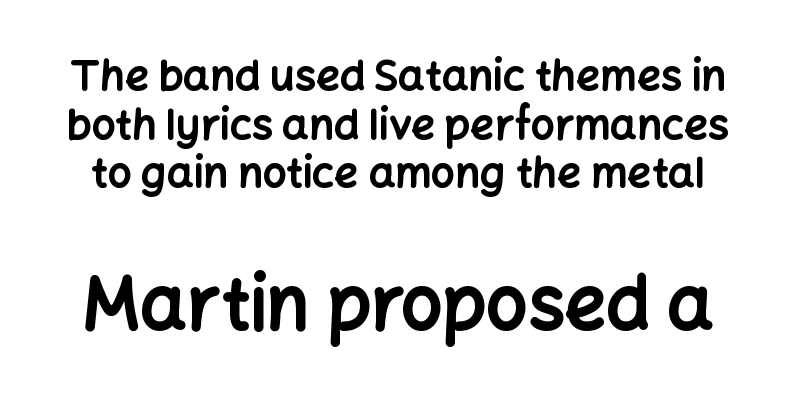
{"serif": "no", "italic": "no", "bold": "yes", "weight": "bold", "width": "normal", "stroke_contrast": "low", "x_height": "medium", "monospaced": "no", "underline": "no", "line_spacing_ratio": 1.16, "letter_spacing": "normal", "letter_spacing_em": 0.0, "larger_block": "second", "size_ratio": 1.74, "glyph_px": 73}
